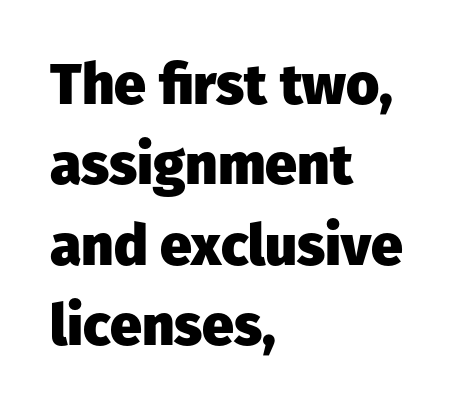
The letters advance in unequal steps, a hallmark of proportional type. Underlining? Definitely not there. The compositor pushed each line to the left boundary. Compared with an ordinary text face, these strokes are far heavier — a full bold. Designer's note — italics off, roman on.
